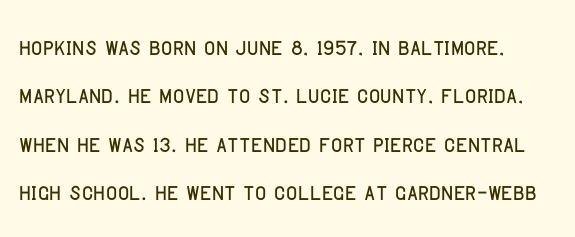
{"serif": "no", "italic": "no", "width": "condensed", "stroke_contrast": "low", "x_height": "large", "monospaced": "no", "underline": "no", "line_spacing": "normal", "line_spacing_ratio": 1.56, "letter_spacing": "normal", "letter_spacing_em": 0.0, "glyph_px": 31}
